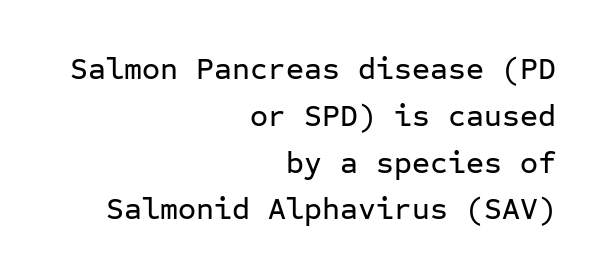
{"serif": "no", "italic": "no", "width": "normal", "stroke_contrast": "low", "x_height": "medium", "monospaced": "yes", "underline": "no", "align": "right", "line_spacing": "normal", "line_spacing_ratio": 1.51, "letter_spacing": "normal", "letter_spacing_em": 0.0, "glyph_px": 31}
